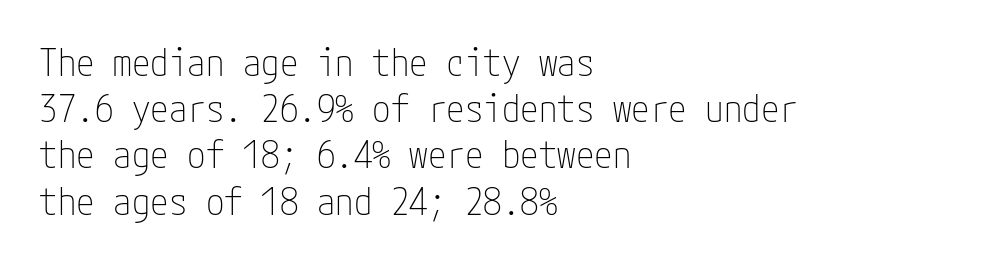
{"serif": "no", "italic": "no", "bold": "no", "weight": "thin", "width": "condensed", "stroke_contrast": "low", "x_height": "medium", "underline": "no", "align": "left", "line_spacing": "normal", "line_spacing_ratio": 1.25, "letter_spacing": "normal", "letter_spacing_em": 0.0, "glyph_px": 37}
